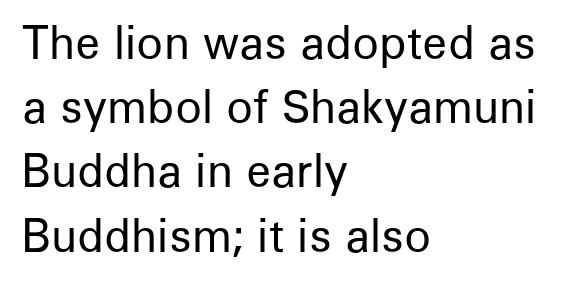
{"serif": "no", "italic": "no", "bold": "no", "weight": "regular", "width": "normal", "stroke_contrast": "low", "x_height": "medium", "monospaced": "no", "underline": "no", "align": "left", "line_spacing": "normal", "line_spacing_ratio": 1.46, "letter_spacing": "normal", "letter_spacing_em": 0.0, "glyph_px": 44}
